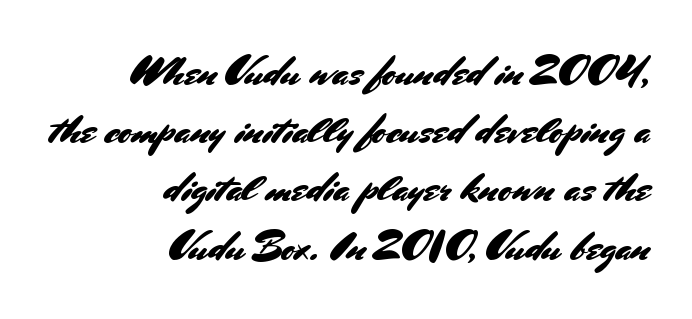
The image shows 41 px sans-serif type; set right-aligned, normal line spacing (1.42x), normal letter spacing, not underlined; medium stroke contrast and a small x-height.
